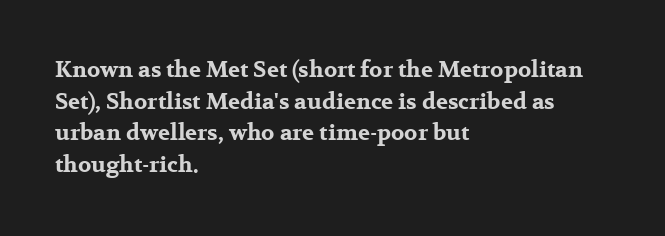
{"italic": "no", "bold": "yes", "underline": "no", "align": "left", "line_spacing": "normal", "line_spacing_ratio": 1.44, "letter_spacing": "normal", "letter_spacing_em": 0.0, "glyph_px": 22}
